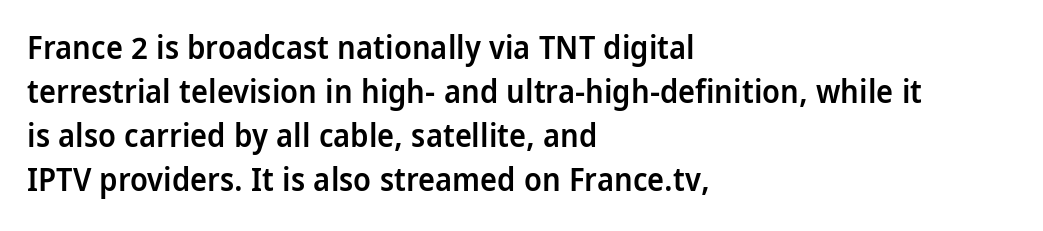
{"serif": "no", "italic": "no", "bold": "semi", "weight": "semibold", "width": "condensed", "stroke_contrast": "low", "x_height": "large", "monospaced": "no", "underline": "no", "align": "left", "line_spacing": "normal", "line_spacing_ratio": 1.37, "letter_spacing": "normal", "letter_spacing_em": 0.0, "glyph_px": 32}
